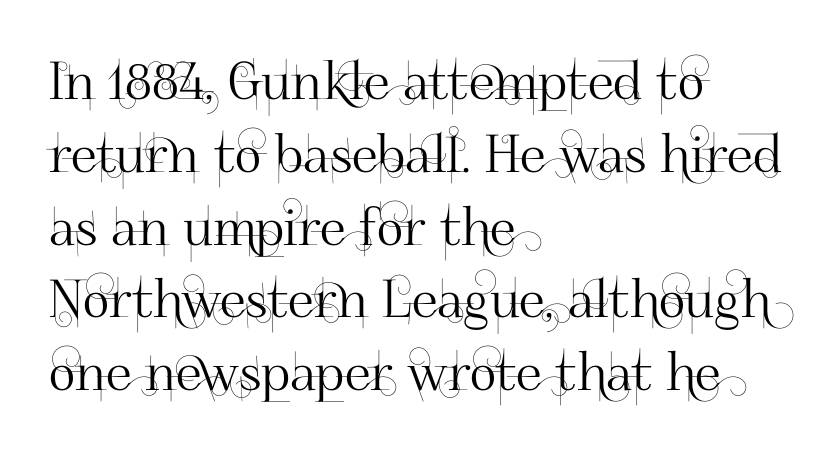
Every row of glyphs begins at an identical x-position on the left. A typesetter would call this zero additional tracking. Here the designer chose a conventional face with non-uniform glyph widths. The leading is moderate, giving the passage an even texture. Italic? Not at all — the glyphs are vertical. Descenders hang freely into open space.
